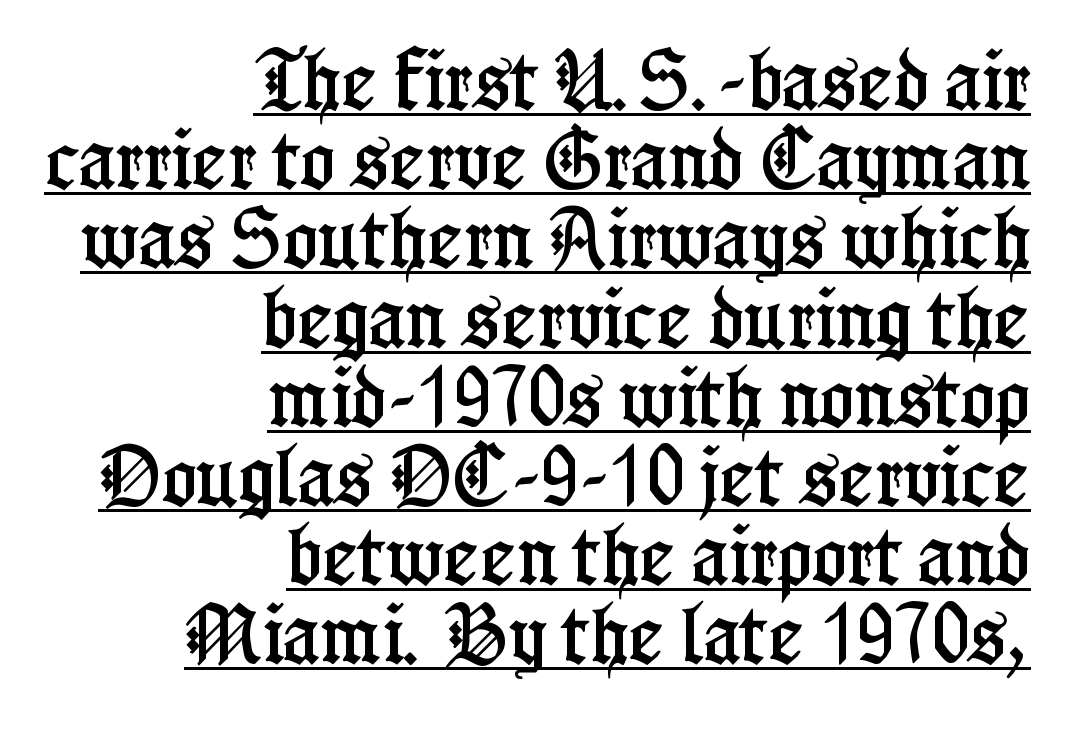
Q: Is the text italic (slanted)? A: No, it is upright.
Q: Is the typeface a serif or a sans-serif typeface? A: Serif.
Q: Is the text underlined? A: Yes.
Q: How is the paragraph aligned? A: Right-aligned.
Q: Is the spacing between letters normal or unusually wide? A: Normal.
Q: Width (condensed, normal, or wide)? A: Condensed.
Q: Stroke contrast? A: Low.
Q: x-height? A: Medium.
Q: Monospaced? A: No.
